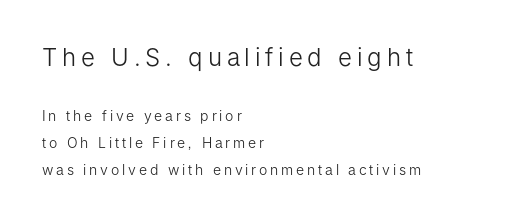
These lines have a slow, spaced-out rhythm from letter to letter. This layout puts the oversized block above and the modest block below. This is the regular roman posture of the typeface. Stroke thickness stays within the range of a standard reading face or lighter.
